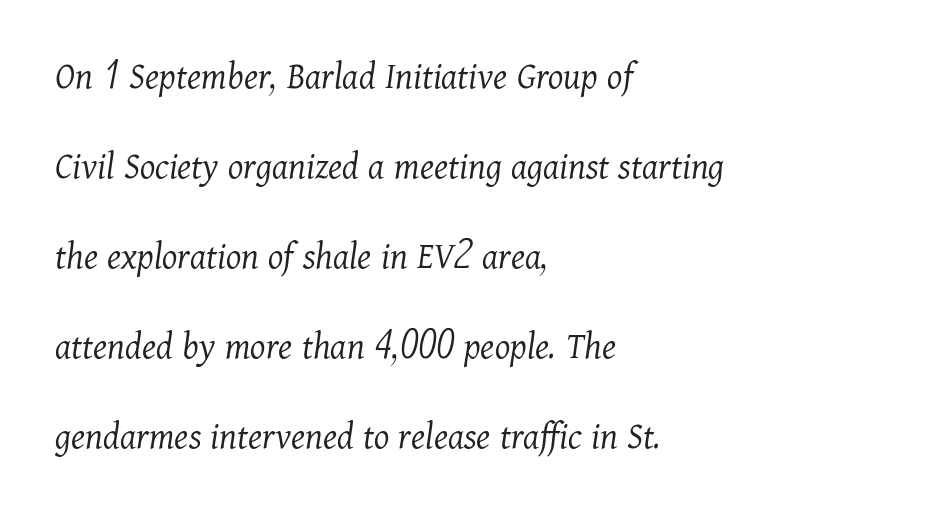
The typesetting does not lean heavy: it is not bold. Line starts are locked; line ends wander. Type style note: has serifs. Is the type slanted? Yes — the strokes lean at a clear angle. Regarding leading, the lines here are spaced well apart. The face used here is rendered with its standard letterfit.
